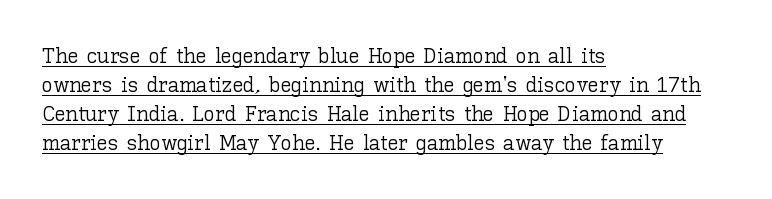
Q: Is the text bold? A: No.
Q: Is the text italic (slanted)? A: No, it is upright.
Q: Is the text underlined? A: Yes.
Q: How is the paragraph aligned? A: Left-aligned.
Q: Is the spacing between letters normal or unusually wide? A: Normal.
Q: Is the spacing between lines tight, normal or loose? A: Normal.
